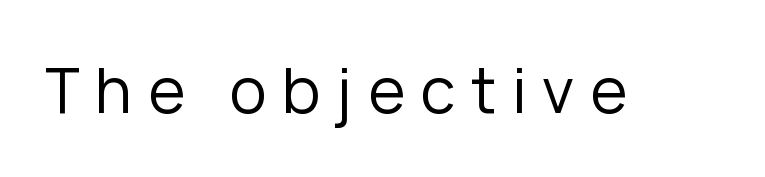
The strokes carry an ordinary text weight at most. Proportional: the letters do not fall into vertical columns. Designer's note — italics off, roman on. Here the glyphs are tracked loosely, breaking word shapes into spaced letters.
